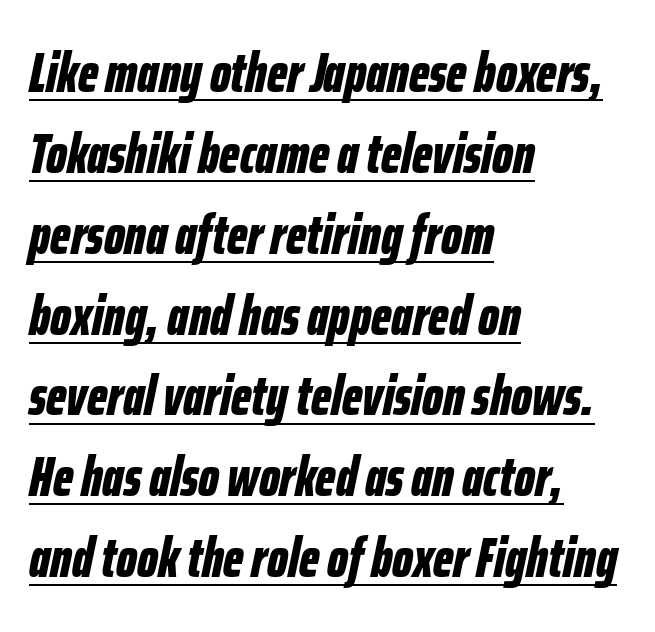
The image shows 55 px bold, condensed type, italic (leaning right); set left-aligned, normal line spacing (1.47x), normal letter spacing, underlined; low stroke contrast and a medium x-height.
